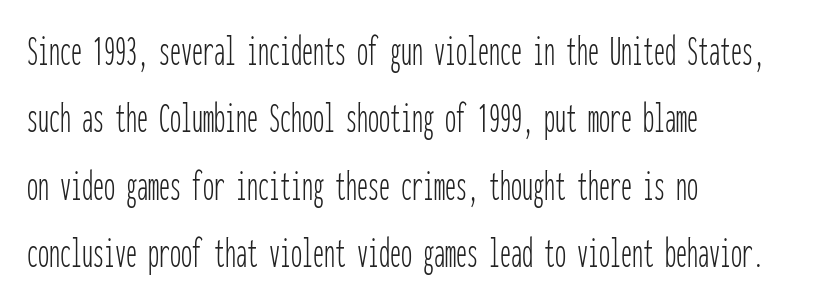
{"serif": "no", "italic": "no", "bold": "no", "weight": "thin", "width": "condensed", "stroke_contrast": "low", "x_height": "medium", "monospaced": "yes", "underline": "no", "align": "left", "line_spacing": "normal", "line_spacing_ratio": 1.53, "letter_spacing": "normal", "letter_spacing_em": 0.0, "glyph_px": 44}
